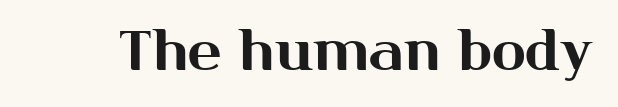
The specimen omits any rule beneath the text block's lines. Spacing between characters is what you'd get straight out of the box. The letters stand straight up with perfectly vertical stems. Note the varied advance widths — an 'i' is clearly narrower than an 'm'. Letterform terminals end flat and unadorned throughout the passage.
